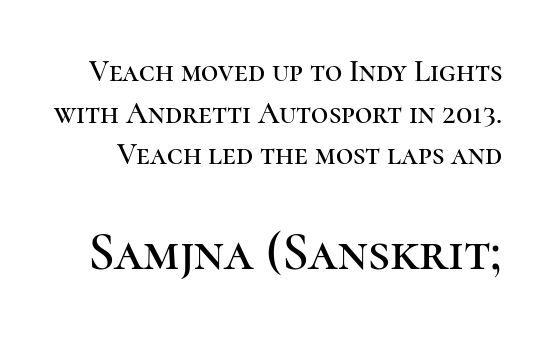
Normally led — the rows are evenly, conventionally spaced. Which chunk is bigger? The second one — the bottom block dwarfs the top. Honestly, there is no underline to notice here at all. Think of a printed novel: that variable character pitch is what you see here. A typesetter would call this zero additional tracking. Rendered with straight, roman letterforms.
